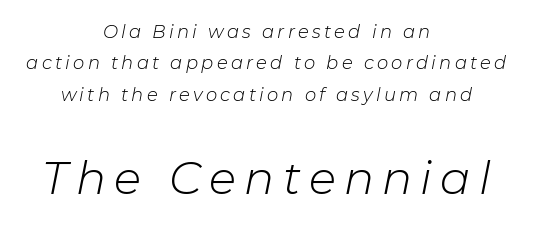
The image shows 45 px light type, italic (leaning right); set centered, line spacing 1.74x, not underlined; the second (bottom) block is 2.5x larger; low stroke contrast and a medium x-height.
